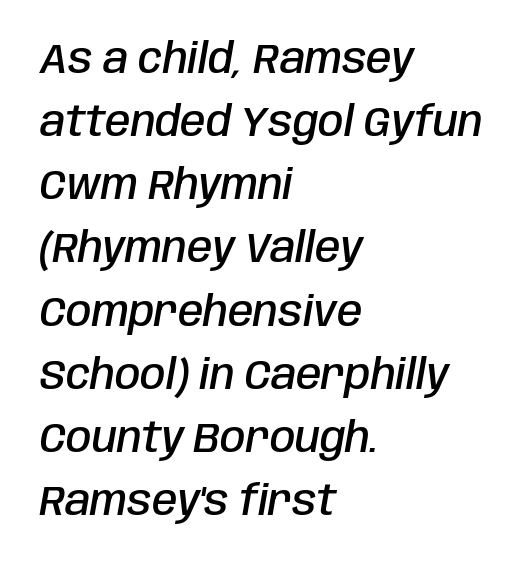
{"italic": "yes", "lean": "right", "slant_degrees": 10, "bold": "semi", "weight": "semibold", "width": "condensed", "stroke_contrast": "low", "x_height": "large", "monospaced": "no", "underline": "no", "align": "left", "line_spacing": "normal", "line_spacing_ratio": 1.54, "letter_spacing": "normal", "letter_spacing_em": 0.0, "glyph_px": 41}
